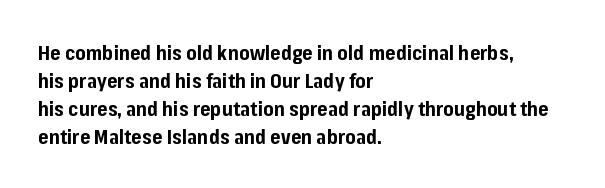
Q: Is the text bold? A: Yes.
Q: Is the text italic (slanted)? A: No, it is upright.
Q: Is the text underlined? A: No.
Q: How is the paragraph aligned? A: Left-aligned.
Q: Is the spacing between letters normal or unusually wide? A: Normal.
Q: Is the spacing between lines tight, normal or loose? A: Normal.
